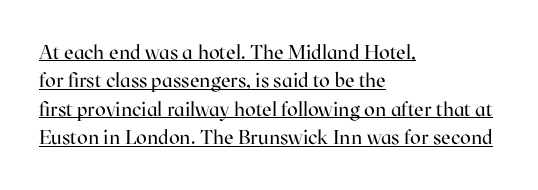
The image shows 20 px text type, upright; set left-aligned, normal line spacing (1.42x), normal letter spacing, underlined.
